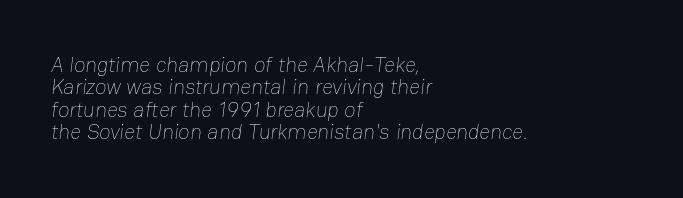
{"bold": "no", "underline": "no", "align": "left", "line_spacing": "tight", "line_spacing_ratio": 1.07, "letter_spacing": "normal", "letter_spacing_em": 0.0, "glyph_px": 21}
